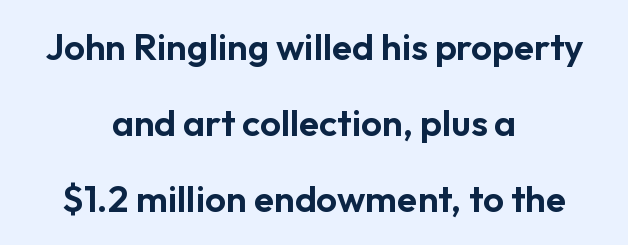
{"serif": "no", "italic": "no", "width": "normal", "stroke_contrast": "low", "x_height": "medium", "monospaced": "no", "underline": "no", "align": "center", "line_spacing": "loose", "line_spacing_ratio": 2.05, "letter_spacing": "normal", "letter_spacing_em": 0.0, "glyph_px": 37}
